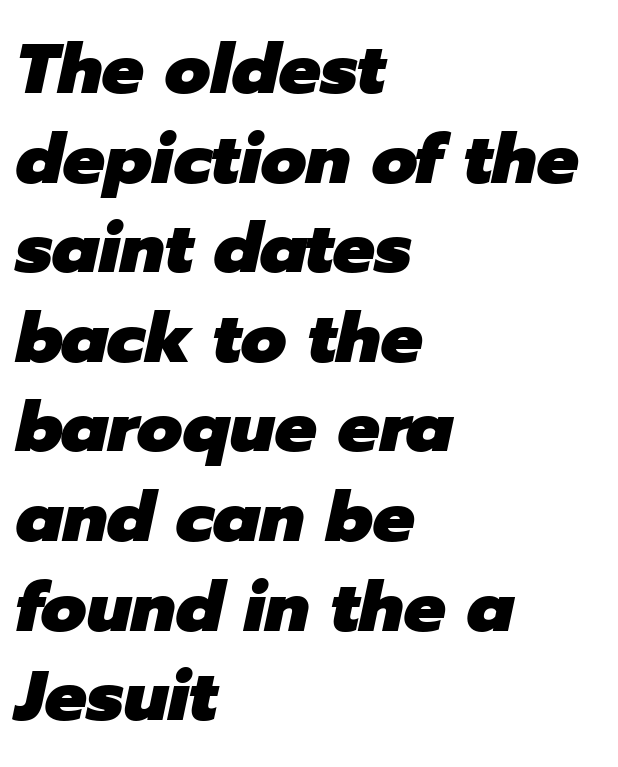
Q: Is the text bold? A: Yes.
Q: Is the text italic (slanted)? A: Yes, it leans right by about 12 degrees.
Q: Is the text underlined? A: No.
Q: How is the paragraph aligned? A: Left-aligned.
Q: Is the spacing between letters normal or unusually wide? A: Normal.
Q: Is the spacing between lines tight, normal or loose? A: Normal.
Q: Width (condensed, normal, or wide)? A: Normal.
Q: Stroke contrast? A: Low.
Q: x-height? A: Medium.
Q: Monospaced? A: No.
